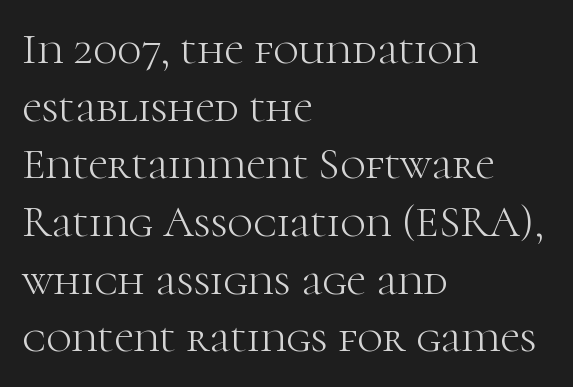
{"serif": "yes", "italic": "no", "bold": "no", "weight": "light", "width": "normal", "stroke_contrast": "high", "x_height": "medium", "monospaced": "no", "underline": "no", "align": "left", "line_spacing": "normal", "line_spacing_ratio": 1.31, "letter_spacing": "normal", "letter_spacing_em": 0.0, "glyph_px": 44}
